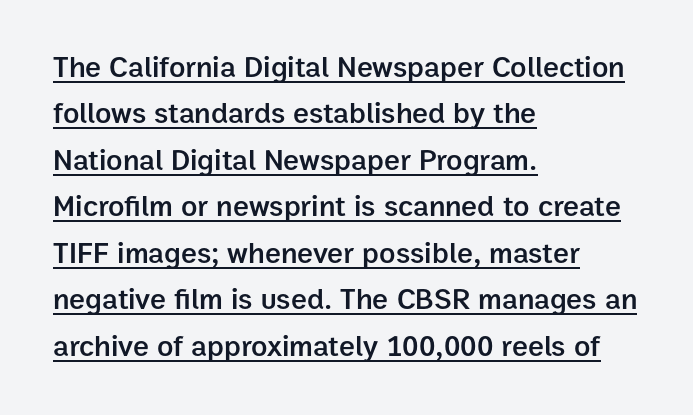
The image shows 30 px semibold sans-serif type, upright; set left-aligned, normal line spacing (1.55x), normal letter spacing, underlined; low stroke contrast and a medium x-height.
